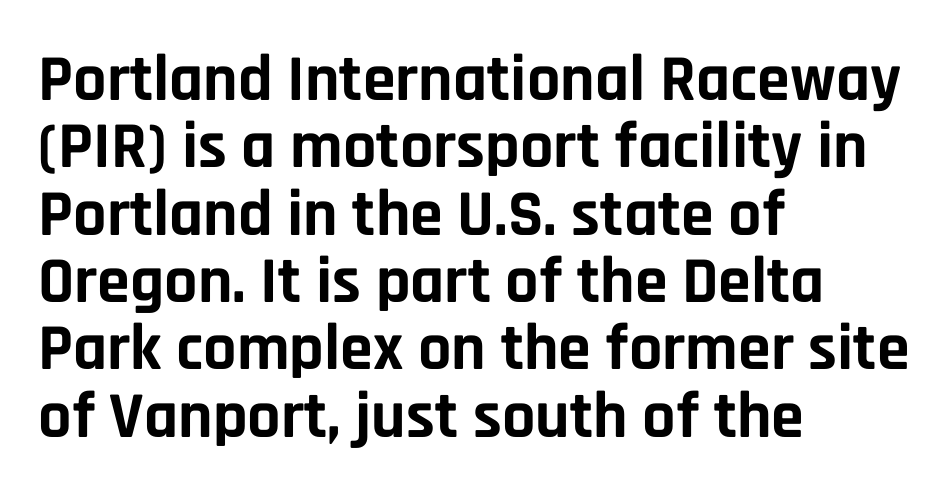
Q: Is the text bold? A: Yes.
Q: Is the text italic (slanted)? A: No, it is upright.
Q: Is the typeface a serif or a sans-serif typeface? A: Sans-serif.
Q: Is the text underlined? A: No.
Q: How is the paragraph aligned? A: Left-aligned.
Q: Is the spacing between letters normal or unusually wide? A: Normal.
Q: Is the spacing between lines tight, normal or loose? A: Tight.
Q: Width (condensed, normal, or wide)? A: Normal.
Q: Stroke contrast? A: Low.
Q: x-height? A: Large.
Q: Monospaced? A: No.
